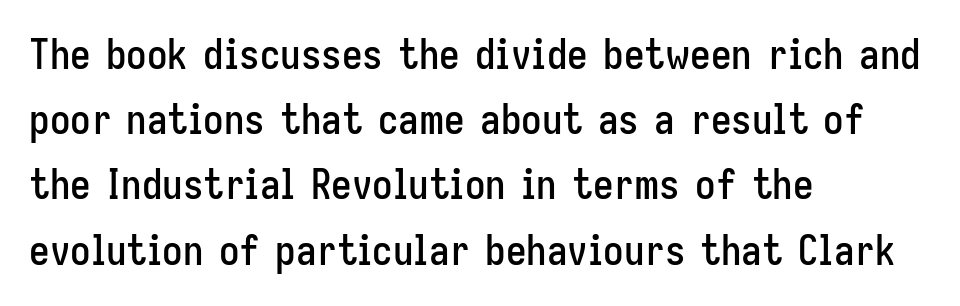
The image shows 41 px condensed sans-serif type, upright; set left-aligned, normal line spacing (1.59x), normal letter spacing, not underlined; low stroke contrast and a medium x-height.
